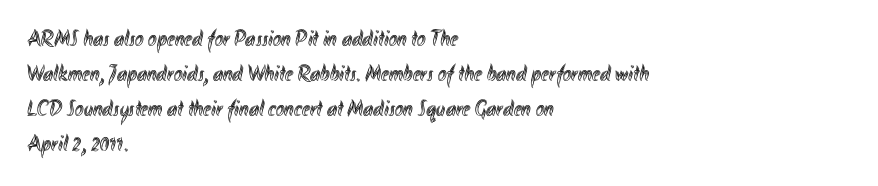
{"underline": "no", "align": "left", "line_spacing": "normal", "line_spacing_ratio": 1.52, "letter_spacing": "normal", "letter_spacing_em": 0.0, "glyph_px": 23}
